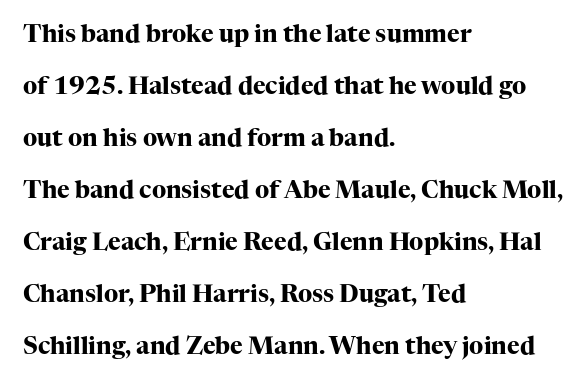
Upright lettering throughout. Compared with an ordinary text face, these strokes are far heavier — a full bold. Vertical spacing — loose. In terms of letterspacing, this is plain default setting. Teacher's note: observe the even left margin — that is flush-left alignment. Just letters on the line, the space beneath them empty.
